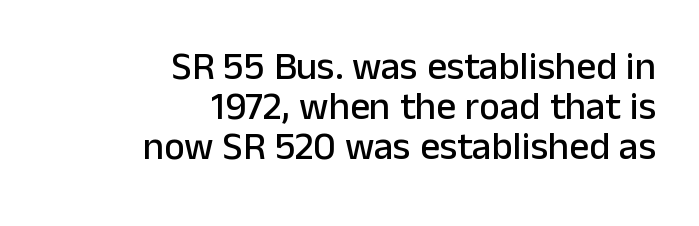
{"serif": "no", "italic": "no", "width": "normal", "stroke_contrast": "low", "x_height": "medium", "monospaced": "no", "underline": "no", "align": "right", "line_spacing": "tight", "line_spacing_ratio": 1.02, "letter_spacing": "normal", "letter_spacing_em": 0.0, "glyph_px": 39}
